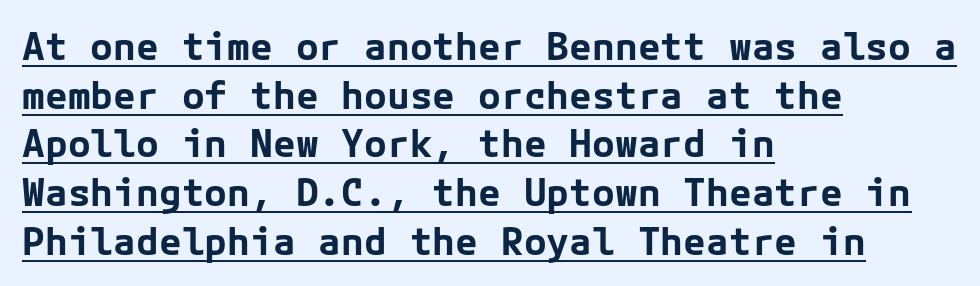
{"serif": "no", "italic": "no", "bold": "yes", "weight": "bold", "width": "normal", "stroke_contrast": "low", "x_height": "medium", "underline": "yes", "align": "left", "line_spacing": "normal", "line_spacing_ratio": 1.28, "letter_spacing": "normal", "letter_spacing_em": 0.0, "glyph_px": 38}
